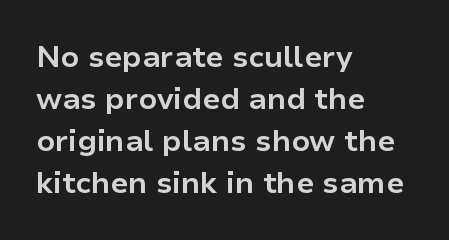
The image shows 30 px bold sans-serif type, upright; set left-aligned, normal line spacing (1.4x), normal letter spacing, not underlined; low stroke contrast and a medium x-height.
